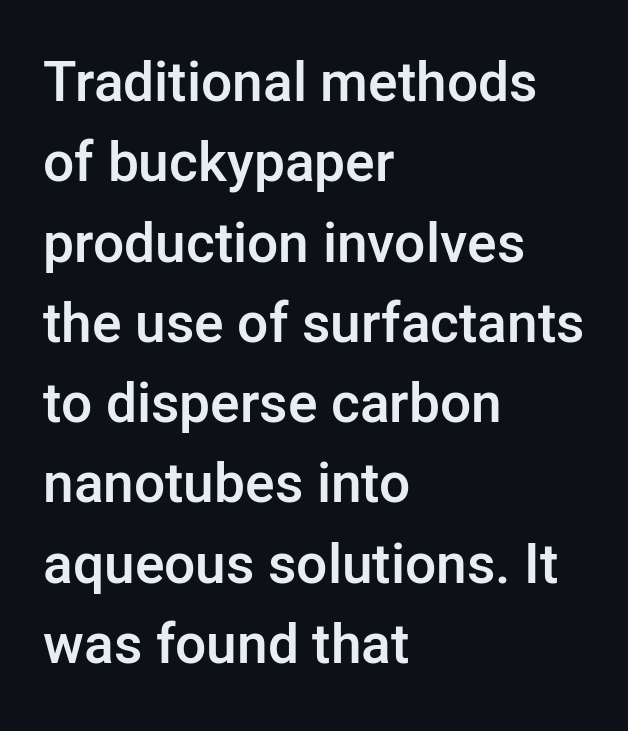
The image shows 55 px semibold sans-serif type, upright; set left-aligned, normal line spacing (1.46x), normal letter spacing, not underlined; low stroke contrast and a medium x-height.
